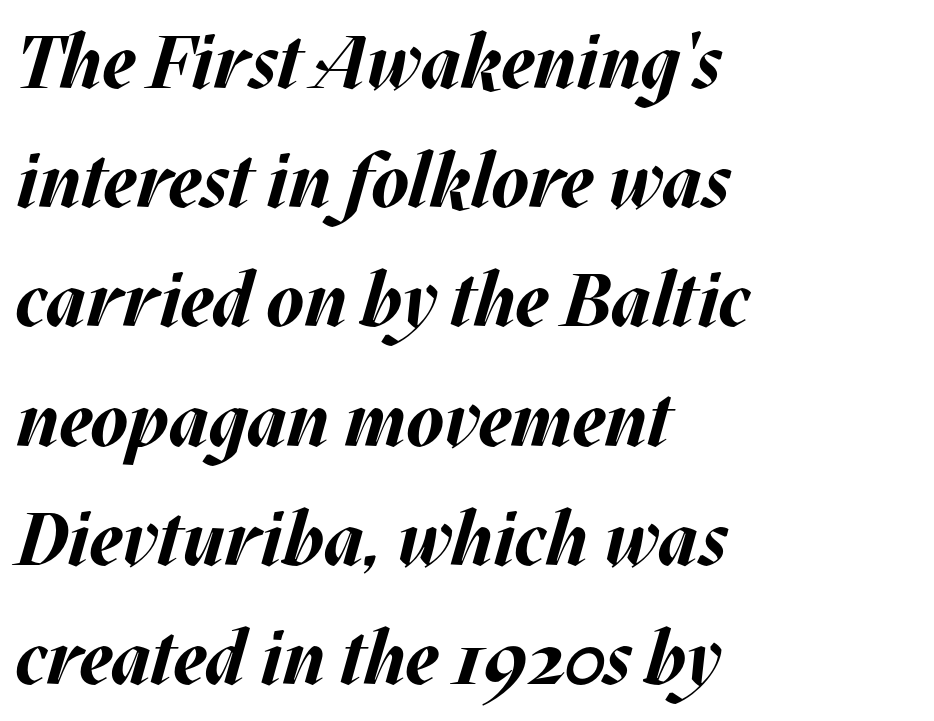
Typesetter's note: full bold, strokes at maximum text heaviness. Words float on clear page, feet unadorned. One glance says typical: line gaps are just what's usual. Character widths vary here, with narrow letters taking less room than wide ones.
